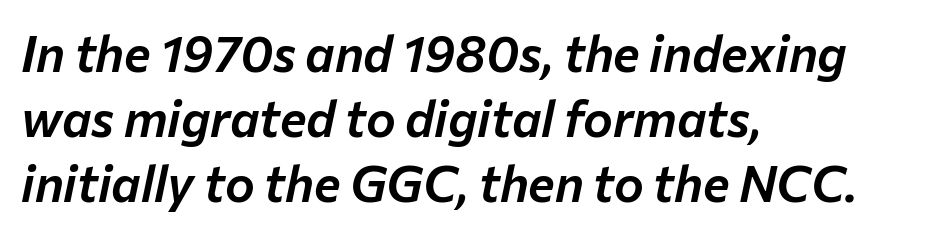
{"italic": "yes", "lean": "right", "slant_degrees": 12, "width": "normal", "stroke_contrast": "low", "x_height": "medium", "monospaced": "no", "underline": "no", "align": "left", "line_spacing": "normal", "line_spacing_ratio": 1.3, "letter_spacing": "normal", "letter_spacing_em": 0.0, "glyph_px": 50}
